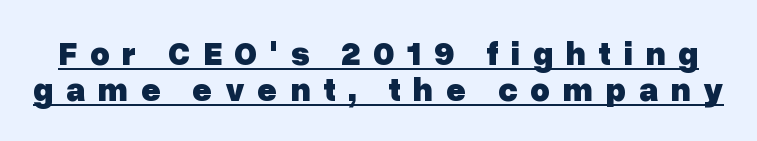
The image shows 34 px heavy sans-serif type, upright; set tight line spacing (1.07x), unusually wide letter spacing (+0.36 em), underlined; low stroke contrast and a medium x-height.
